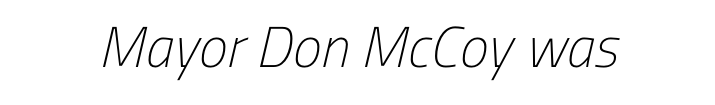
{"serif": "no", "bold": "no", "weight": "light", "width": "condensed", "stroke_contrast": "low", "x_height": "medium", "monospaced": "no", "underline": "no", "letter_spacing": "normal", "letter_spacing_em": 0.0, "glyph_px": 58}
